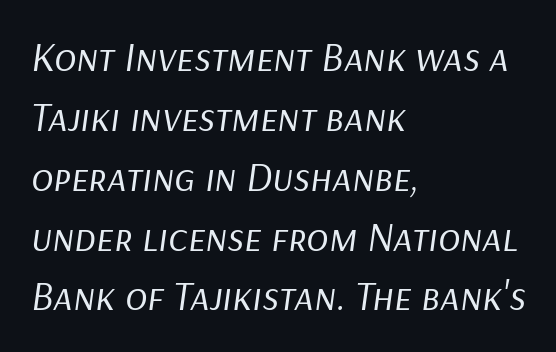
The paragraph has a hard left edge and a soft right edge. The whole block is typeset with a tilt. You could not count columns in this text — the font is proportionally spaced. The letterforms sit shoulder to shoulder at normal distance. A light-to-regular cut is what we see here.
